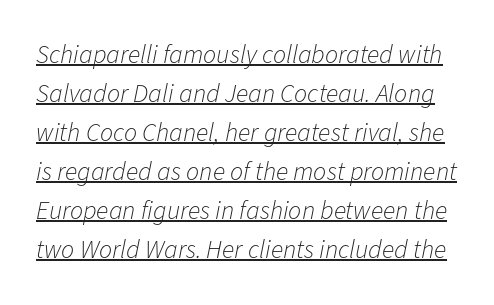
The image shows 26 px text type, italic (leaning right); set normal line spacing (1.5x), normal letter spacing, underlined.
